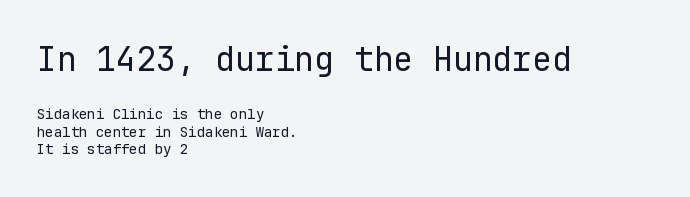
{"serif": "no", "italic": "no", "bold": "no", "weight": "regular", "width": "normal", "stroke_contrast": "low", "x_height": "medium", "monospaced": "yes", "underline": "no", "align": "left", "line_spacing_ratio": 1.24, "letter_spacing": "normal", "letter_spacing_em": 0.0, "larger_block": "first", "size_ratio": 2.36, "glyph_px": 33}
